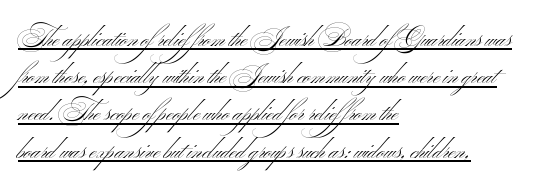
Q: Is the text bold? A: No.
Q: Is the text underlined? A: Yes.
Q: How is the paragraph aligned? A: Left-aligned.
Q: Is the spacing between letters normal or unusually wide? A: Normal.
Q: Is the spacing between lines tight, normal or loose? A: Normal.
